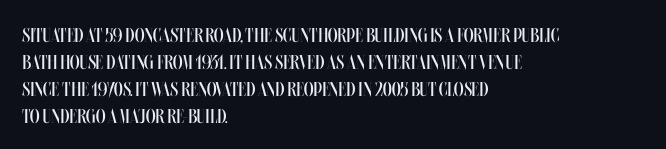
{"italic": "no", "bold": "no", "underline": "no", "align": "left", "line_spacing": "normal", "line_spacing_ratio": 1.35, "letter_spacing": "normal", "letter_spacing_em": 0.0, "glyph_px": 20}
